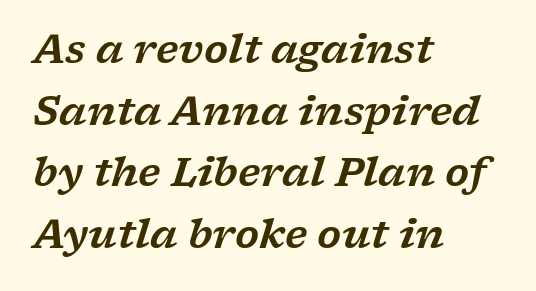
The image shows 39 px wide serif type, italic (leaning right); set left-aligned, normal line spacing (1.58x), normal letter spacing, not underlined; low stroke contrast and a medium x-height.
